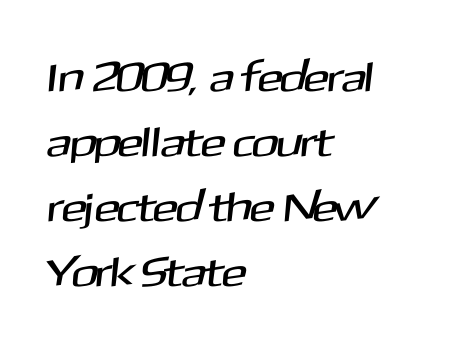
{"serif": "no", "width": "normal", "stroke_contrast": "medium", "x_height": "medium", "monospaced": "no", "underline": "no", "align": "left", "line_spacing": "normal", "line_spacing_ratio": 1.55, "letter_spacing": "normal", "letter_spacing_em": 0.0, "glyph_px": 42}
